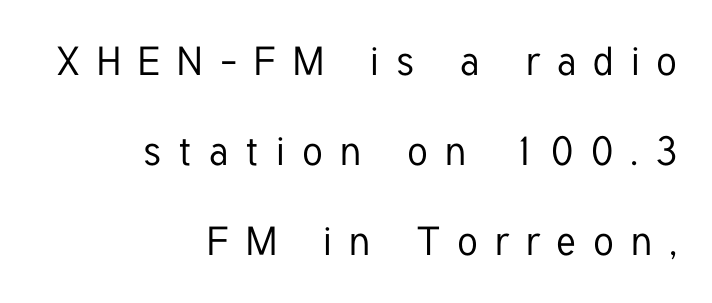
{"serif": "no", "italic": "no", "width": "condensed", "stroke_contrast": "low", "x_height": "medium", "monospaced": "no", "underline": "no", "align": "right", "line_spacing": "loose", "line_spacing_ratio": 2.25, "letter_spacing": "wide", "letter_spacing_em": 0.43, "glyph_px": 40}
